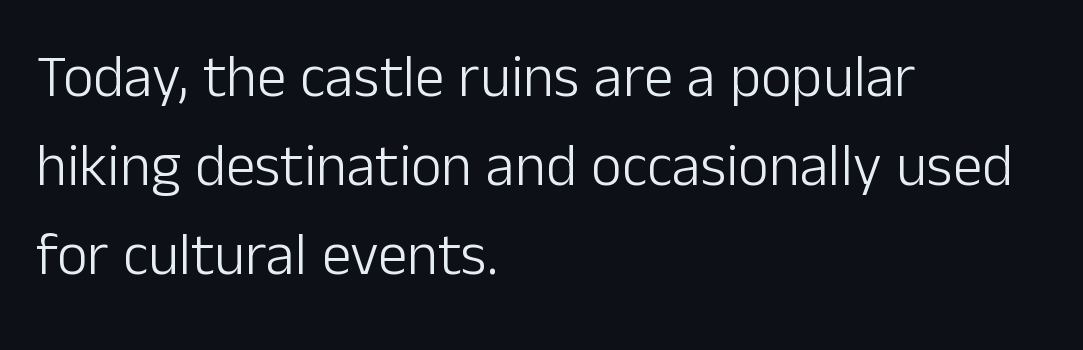
Posture: straight, roman, zero tilt. Just letters on the line, the space beneath them empty. Does extra space separate the letters? No, they use regular spacing. This sample is left-justified, so line endings fall wherever the words run out. Vertical stems look standard width or narrower in stroke.
